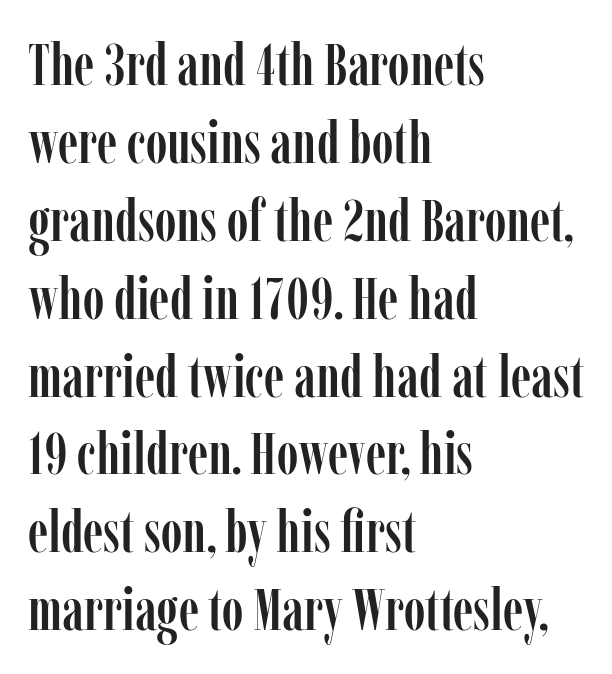
Q: Is the text italic (slanted)? A: No, it is upright.
Q: Is the typeface a serif or a sans-serif typeface? A: Serif.
Q: Is the text underlined? A: No.
Q: How is the paragraph aligned? A: Left-aligned.
Q: Is the spacing between letters normal or unusually wide? A: Normal.
Q: Is the spacing between lines tight, normal or loose? A: Normal.
Q: Width (condensed, normal, or wide)? A: Condensed.
Q: Stroke contrast? A: Low.
Q: x-height? A: Medium.
Q: Monospaced? A: No.
